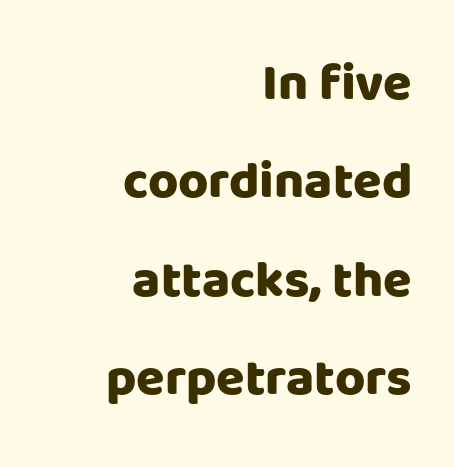
The area under the type is left untouched. This rendering leaves character spacing at its baseline value. Proportional: the letters do not fall into vertical columns. Italic? Not at all — the glyphs are vertical.
